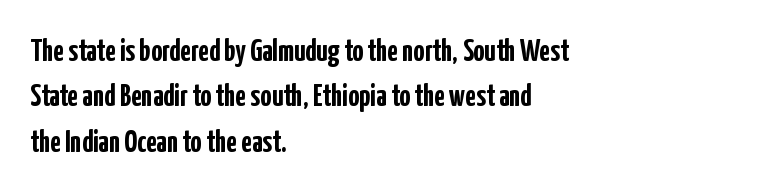
Normally led — the rows are evenly, conventionally spaced. You can tell it's not italic because the verticals are truly vertical. The letters are bold, with thick, heavy strokes. Notice how the passage keeps a crisp vertical edge on the left only. This rendering features lettering with no underline. The text was rendered using a sans face with plain stroke endings.
